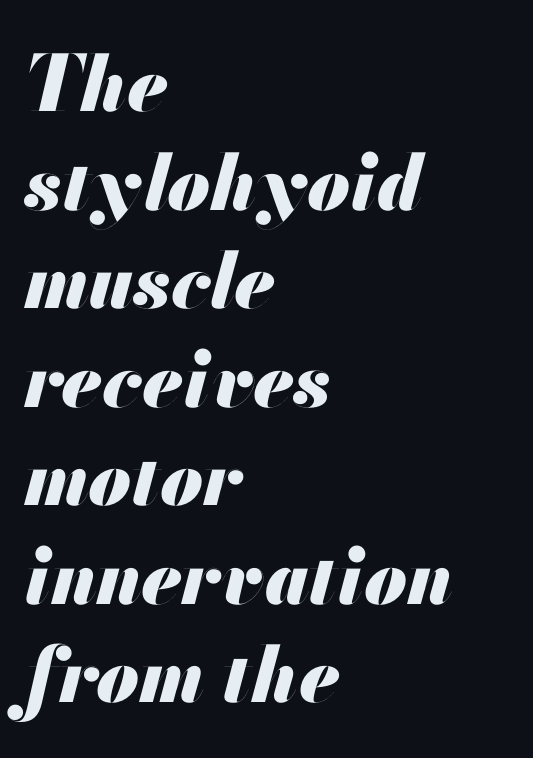
This rendering features lettering with no underline. Reading down the column, the eye jumps a familiar distance to each next line. Think of a printed novel: that variable character pitch is what you see here. In terms of posture, this sample is oblique. Caption: standard tracking, unaltered.
